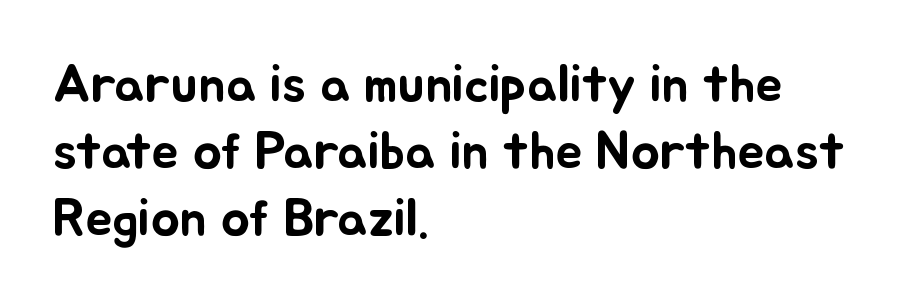
Q: Is the text italic (slanted)? A: No, it is upright.
Q: Is the text underlined? A: No.
Q: How is the paragraph aligned? A: Left-aligned.
Q: Is the spacing between letters normal or unusually wide? A: Normal.
Q: Width (condensed, normal, or wide)? A: Normal.
Q: Stroke contrast? A: Low.
Q: x-height? A: Small.
Q: Monospaced? A: No.
